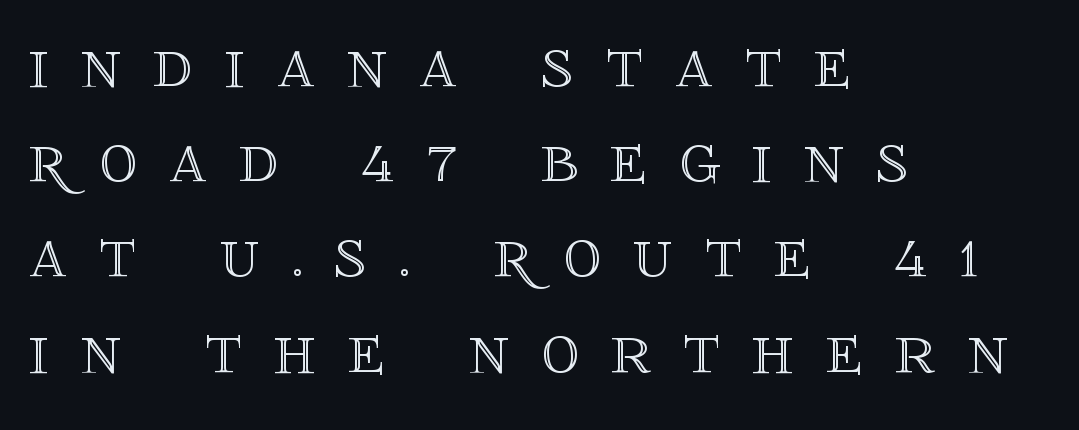
{"italic": "no", "width": "normal", "x_height": "large", "monospaced": "no", "underline": "no", "align": "left", "line_spacing": "normal", "line_spacing_ratio": 1.27, "letter_spacing": "wide", "letter_spacing_em": 0.43, "glyph_px": 75}
